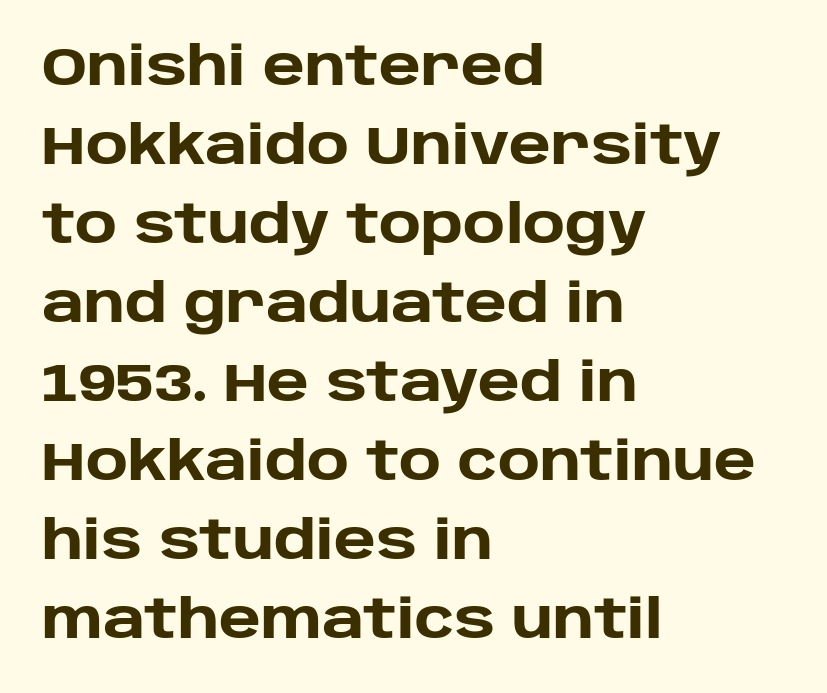
The image shows 53 px heavy sans-serif type, upright; set left-aligned, normal line spacing (1.49x), normal letter spacing, not underlined; low stroke contrast and a large x-height.
